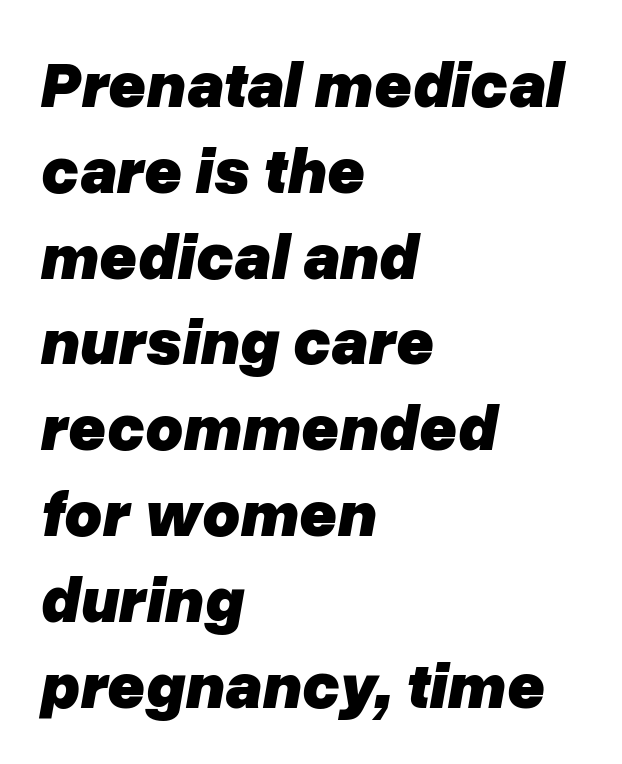
This sample uses an oblique cut, with every glyph tilted off the vertical. This sample uses plain, unmodified letter spacing. The strokes are fattened all the way to bold. The baseline area is clear.
